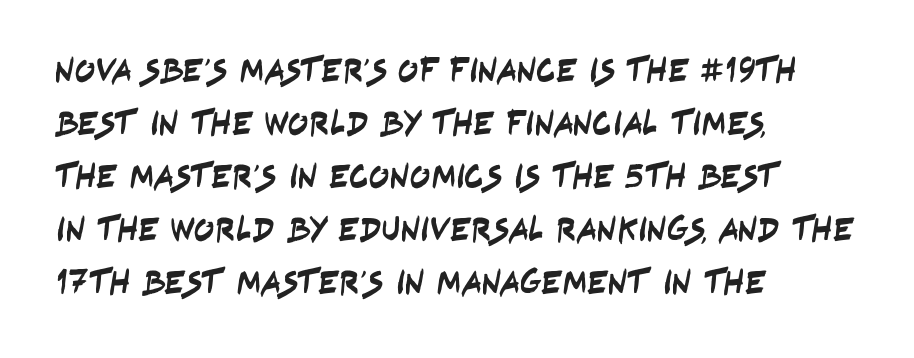
Font category for this specimen: sans-serif. Is this a fixed-width face? No — the glyphs have proportional, varying widths. Short and long lines alike share a common starting point at left. The designer left line spacing at the default. Beneath every word, the page is bare.
